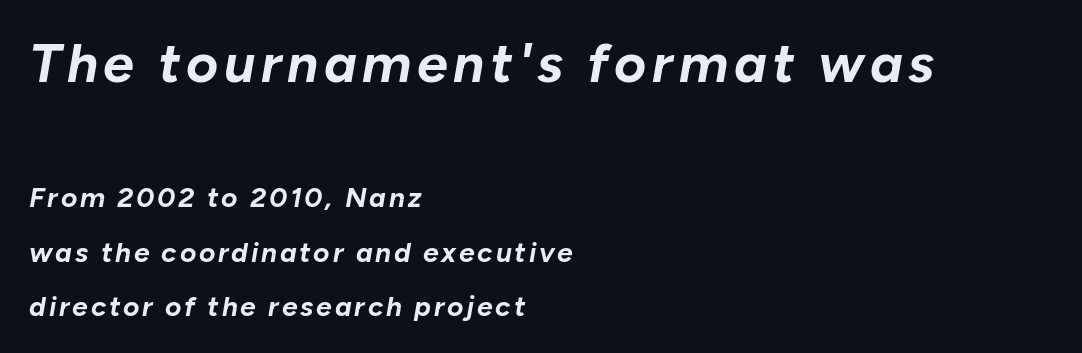
The image shows 55 px bold type, italic (leaning right); set left-aligned, loose line spacing (1.95x), not underlined; the first (top) block is 1.96x larger; low stroke contrast and a medium x-height.
